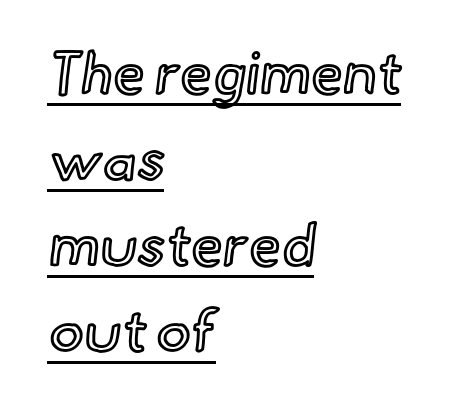
The image shows 58 px text type; set left-aligned, normal line spacing (1.48x), normal letter spacing, underlined; a small x-height.
